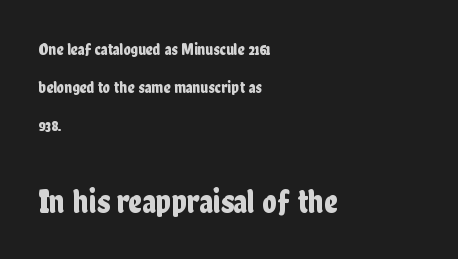
The image shows 34 px condensed sans-serif type, upright; set left-aligned, loose line spacing (2.25x), normal letter spacing, not underlined; the second (bottom) block is 2.0x larger; low stroke contrast and a medium x-height.
